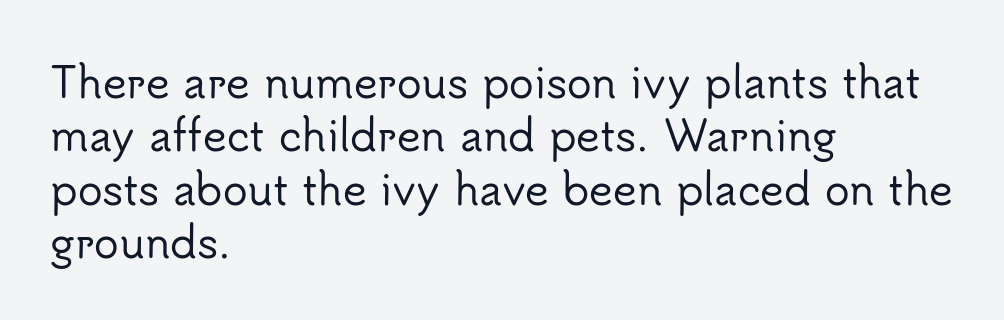
Observe the ordinary spacing: letters are neighbours, not strangers. The string is rendered with underlining switched off. The lettering stays uniformly vertical, giving the passage a roman look. This is sans-serif lettering, the kind often seen on screens and signage. The passage shown is typed in a proportional face where columns would drift. Left-aligned paragraph, ragged on the right.
